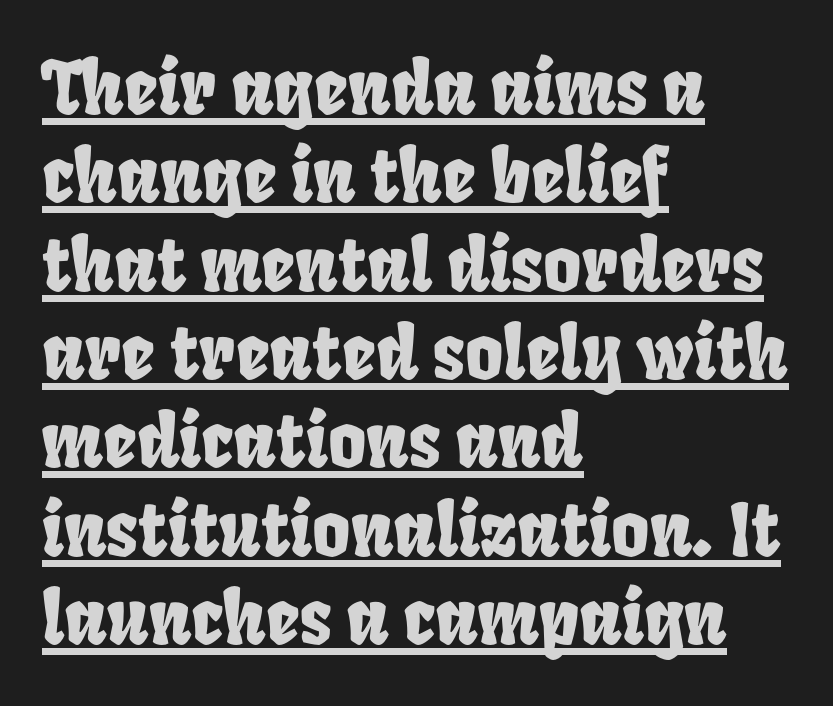
Q: Is the text underlined? A: Yes.
Q: How is the paragraph aligned? A: Left-aligned.
Q: Is the spacing between letters normal or unusually wide? A: Normal.
Q: Width (condensed, normal, or wide)? A: Condensed.
Q: Stroke contrast? A: Low.
Q: x-height? A: Large.
Q: Monospaced? A: No.
